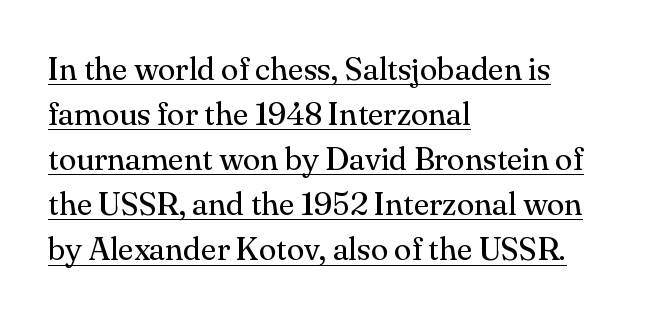
Q: Is the text bold? A: No.
Q: Is the text italic (slanted)? A: No, it is upright.
Q: Is the typeface a serif or a sans-serif typeface? A: Serif.
Q: Is the text underlined? A: Yes.
Q: How is the paragraph aligned? A: Left-aligned.
Q: Is the spacing between letters normal or unusually wide? A: Normal.
Q: Is the spacing between lines tight, normal or loose? A: Normal.
Q: Width (condensed, normal, or wide)? A: Normal.
Q: Stroke contrast? A: Medium.
Q: x-height? A: Small.
Q: Monospaced? A: No.
